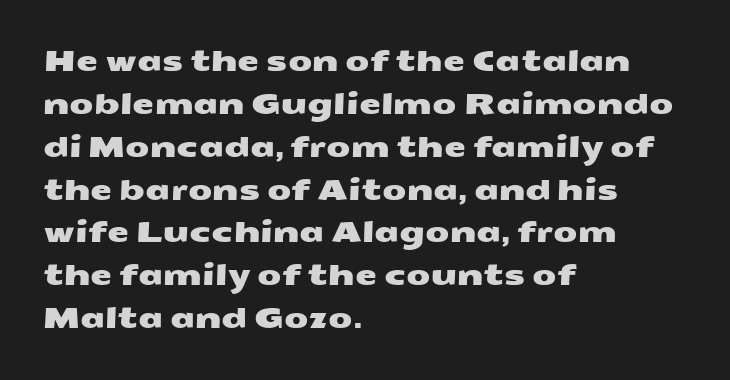
Q: Is the typeface a serif or a sans-serif typeface? A: Sans-serif.
Q: Is the text underlined? A: No.
Q: How is the paragraph aligned? A: Left-aligned.
Q: Is the spacing between letters normal or unusually wide? A: Normal.
Q: Is the spacing between lines tight, normal or loose? A: Normal.
Q: Width (condensed, normal, or wide)? A: Wide.
Q: Stroke contrast? A: Medium.
Q: x-height? A: Medium.
Q: Monospaced? A: No.
